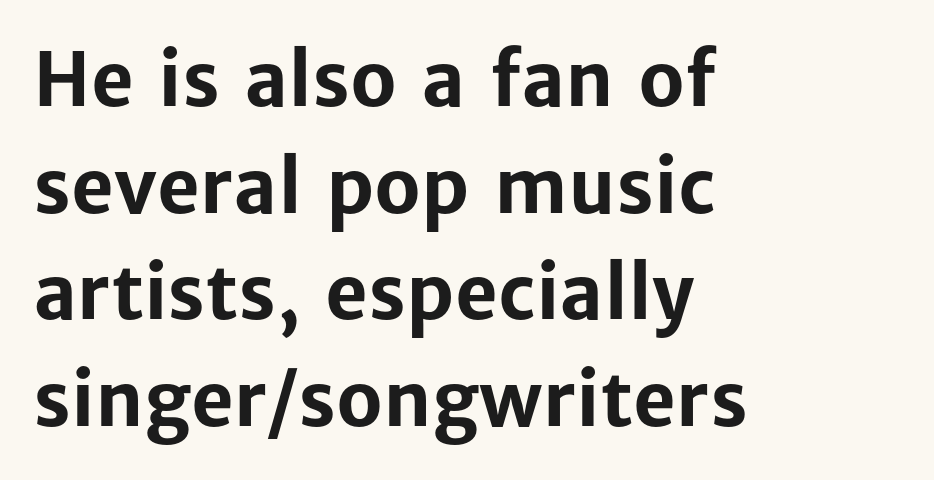
{"serif": "no", "italic": "no", "bold": "yes", "weight": "bold", "width": "normal", "stroke_contrast": "low", "x_height": "medium", "monospaced": "no", "underline": "no", "align": "left", "line_spacing": "normal", "line_spacing_ratio": 1.44, "letter_spacing": "normal", "letter_spacing_em": 0.0, "glyph_px": 74}
